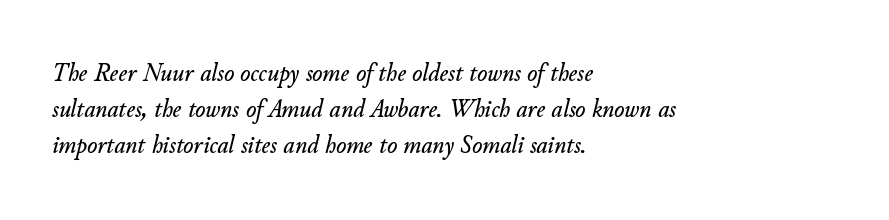
{"italic": "yes", "lean": "right", "slant_degrees": 11, "underline": "no", "align": "left", "line_spacing": "normal", "line_spacing_ratio": 1.34, "letter_spacing": "normal", "letter_spacing_em": 0.0, "glyph_px": 27}
